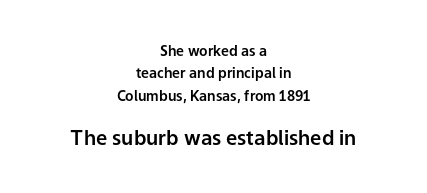
When letters stand straight like this, we call the style roman or upright. Letter spacing: default. Each row of text sits above clean, open space. Both edges are ragged and mirror each other, which tells us the setting is centered.
